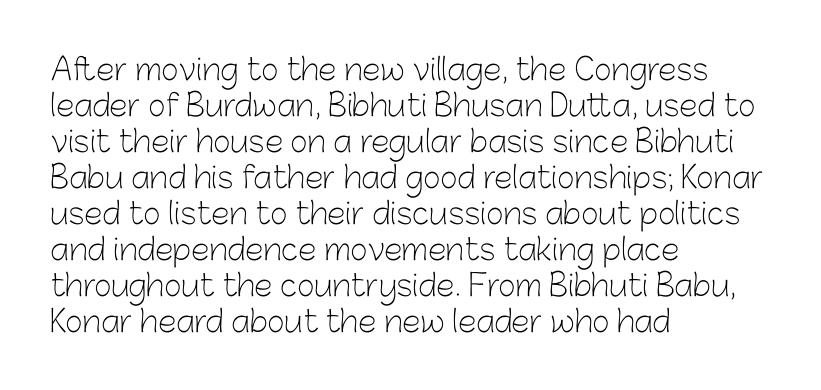
{"serif": "no", "italic": "no", "bold": "no", "weight": "light", "width": "normal", "stroke_contrast": "low", "x_height": "medium", "monospaced": "no", "underline": "no", "align": "left", "line_spacing_ratio": 1.2, "letter_spacing": "normal", "letter_spacing_em": 0.0, "glyph_px": 30}
